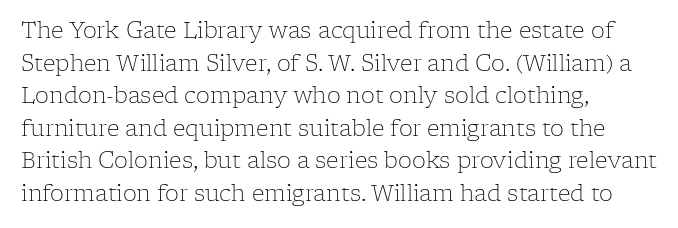
Rows of type keep a routine distance in the vertical direction. The space beneath each line is pristine and unruled. Which margin do the lines hug? The left one — the right edge is uneven. The letterforms sit shoulder to shoulder at normal distance.
